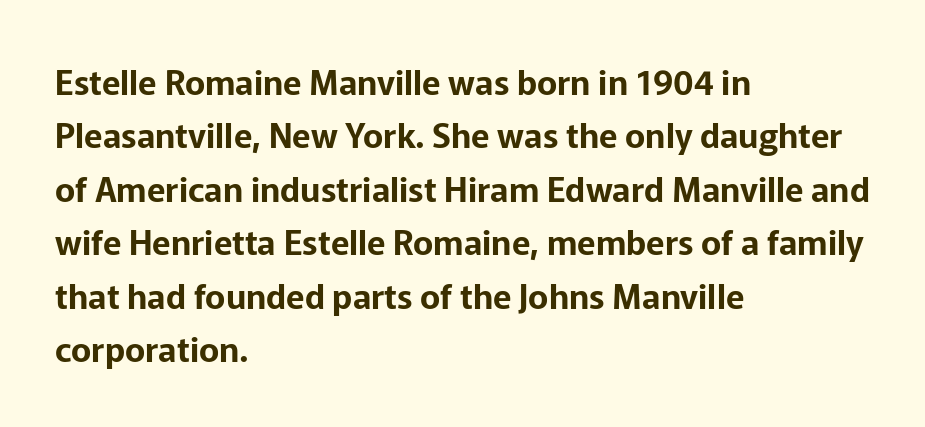
{"serif": "no", "italic": "no", "width": "normal", "stroke_contrast": "low", "x_height": "medium", "monospaced": "no", "underline": "no", "align": "left", "line_spacing": "normal", "line_spacing_ratio": 1.57, "letter_spacing": "normal", "letter_spacing_em": 0.0, "glyph_px": 34}
